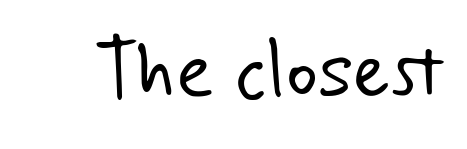
The image shows 79 px light sans-serif type; set normal letter spacing, not underlined; low stroke contrast and a small x-height.
